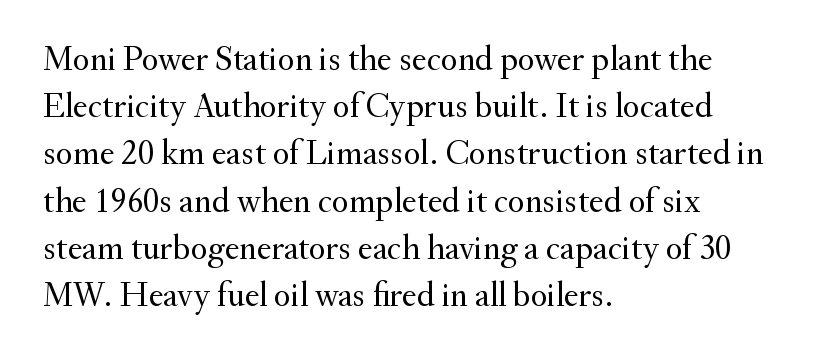
{"serif": "yes", "italic": "no", "bold": "no", "weight": "regular", "width": "normal", "stroke_contrast": "medium", "x_height": "small", "monospaced": "no", "underline": "no", "align": "left", "line_spacing": "normal", "line_spacing_ratio": 1.35, "letter_spacing": "normal", "letter_spacing_em": 0.0, "glyph_px": 35}
